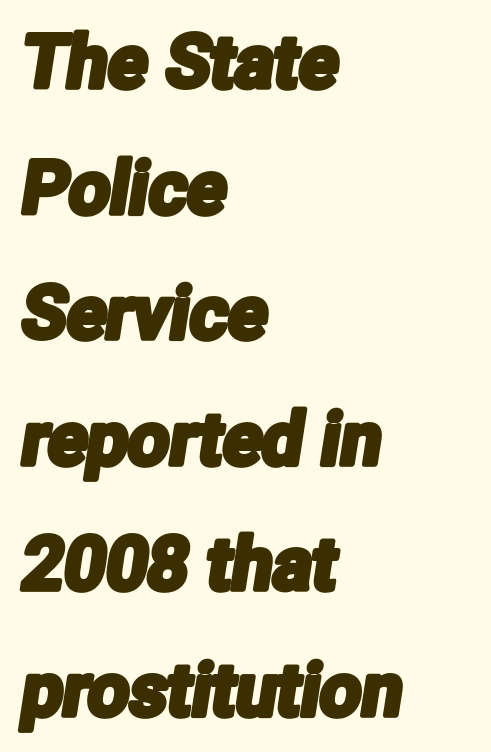
The image shows 73 px condensed sans-serif type; set left-aligned, line spacing 1.72x, normal letter spacing, not underlined; low stroke contrast and a medium x-height.
